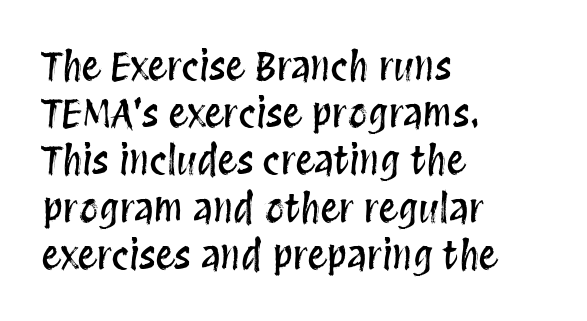
The image shows 39 px condensed type, upright; set left-aligned, line spacing 1.21x, normal letter spacing, not underlined; medium stroke contrast and a large x-height.
